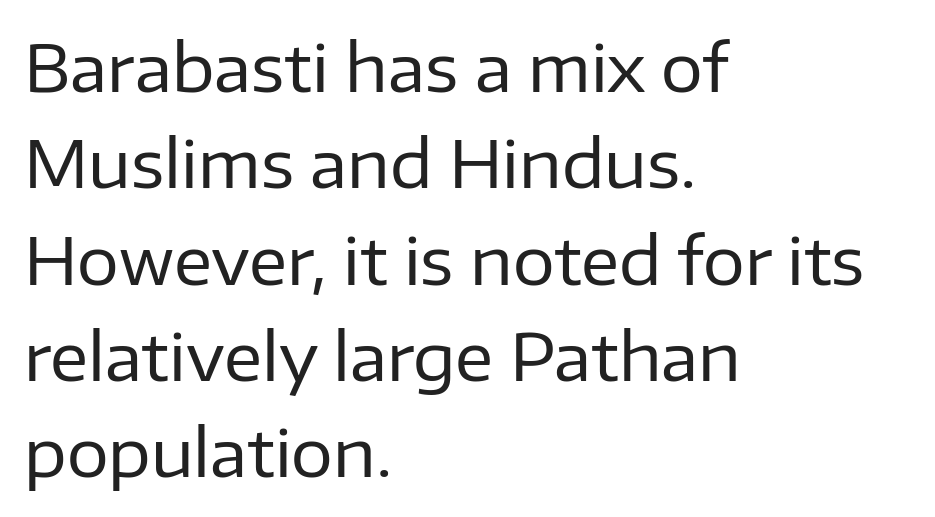
{"serif": "no", "italic": "no", "bold": "no", "weight": "regular", "width": "normal", "stroke_contrast": "low", "x_height": "medium", "monospaced": "no", "underline": "no", "align": "left", "line_spacing": "normal", "line_spacing_ratio": 1.46, "letter_spacing": "normal", "letter_spacing_em": 0.0, "glyph_px": 66}
